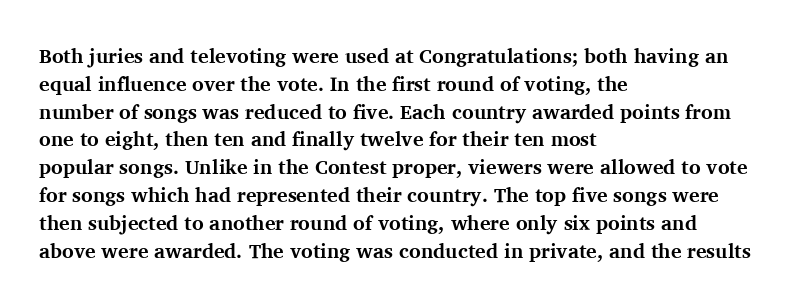
Is there any slant? The stems are plumb. Notice how thick the strokes are: this is what a full bold looks like. The vertical gap from one line to the next is medium. Leftover space on each line is placed entirely after the last word. The zone under the glyphs is completely vacant.
